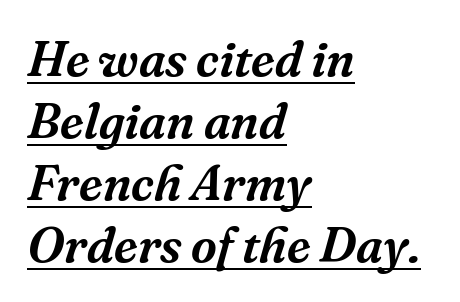
Q: Is the text italic (slanted)? A: Yes, it leans right by about 16 degrees.
Q: Is the typeface a serif or a sans-serif typeface? A: Serif.
Q: Is the text underlined? A: Yes.
Q: How is the paragraph aligned? A: Left-aligned.
Q: Is the spacing between letters normal or unusually wide? A: Normal.
Q: Width (condensed, normal, or wide)? A: Normal.
Q: Stroke contrast? A: Medium.
Q: x-height? A: Medium.
Q: Monospaced? A: No.
